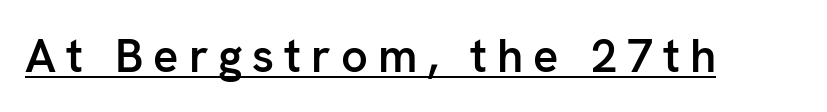
Serifs: no, the terminals of the letterforms are clean. Is there any slant? The stems are plumb. This is moderately heavy type, rendered in semibold. The passage shown is typed in a proportional face where columns would drift.
